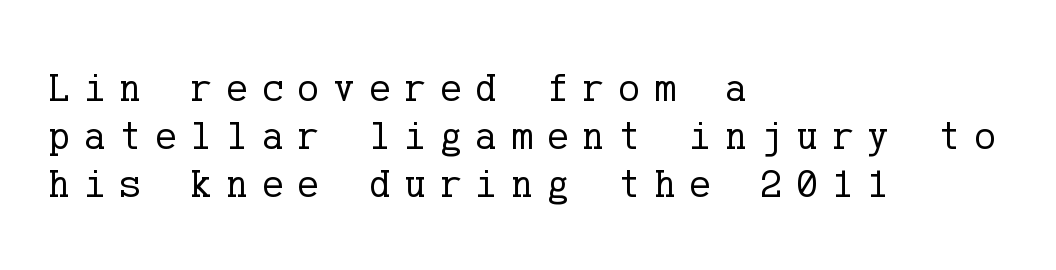
The image shows 40 px regular-weight serif type, upright; set left-aligned, line spacing 1.2x, unusually wide letter spacing (+0.36 em), not underlined; low stroke contrast and a medium x-height.
